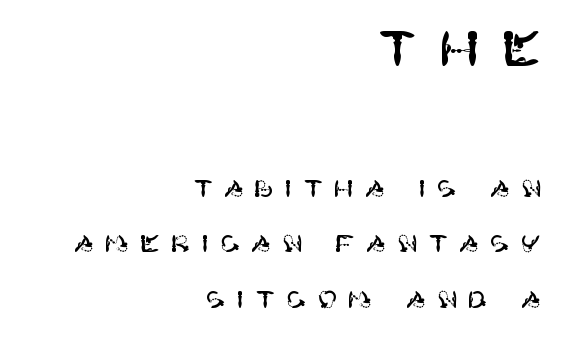
The image shows 48 px sans-serif type, upright; set right-aligned, loose line spacing (2.32x), unusually wide letter spacing (+0.45 em), not underlined; the first (top) block is 2.0x larger; high stroke contrast and a large x-height.
